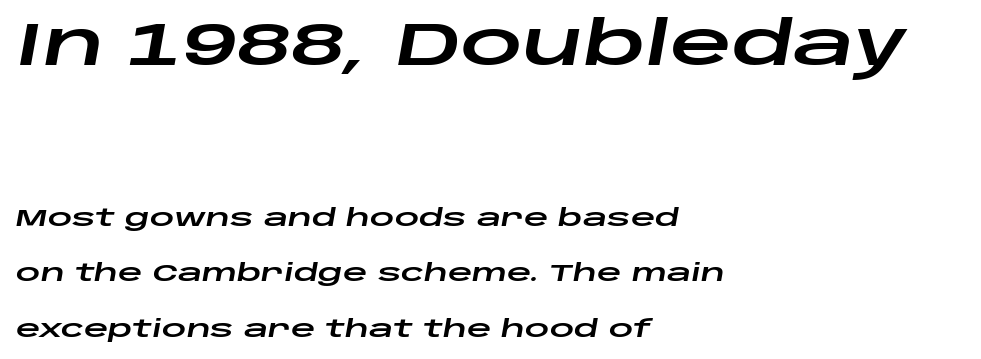
Successive baselines arrive slowly, with a big drop between each. If you drew a ruler down the left edge, every line would touch it. The gap between lines stays unmarked. The letters in the upper block stand taller than those in the block below. Spacing verdict: proportional, widths tailored to each character.
